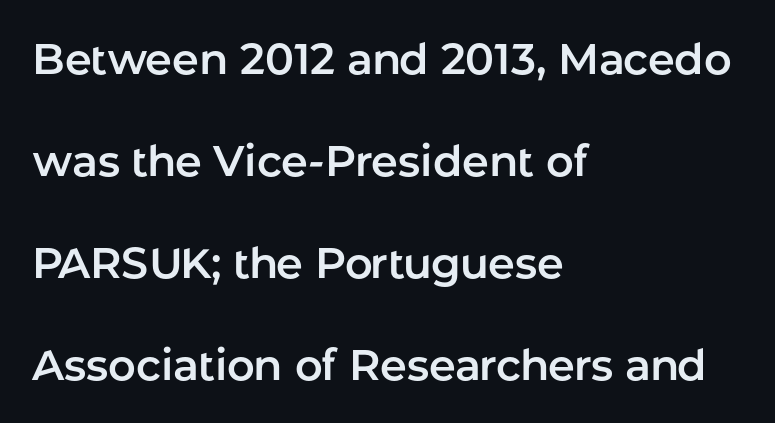
{"serif": "no", "italic": "no", "width": "normal", "stroke_contrast": "low", "x_height": "medium", "monospaced": "no", "underline": "no", "align": "left", "line_spacing": "loose", "line_spacing_ratio": 2.37, "letter_spacing": "normal", "letter_spacing_em": 0.0, "glyph_px": 43}
